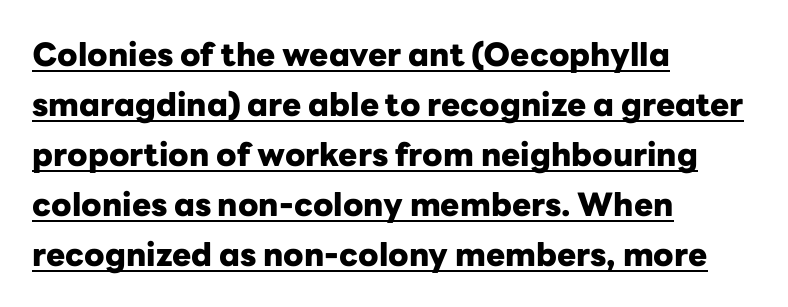
{"serif": "no", "italic": "no", "bold": "yes", "weight": "heavy", "width": "normal", "stroke_contrast": "low", "x_height": "medium", "monospaced": "no", "underline": "yes", "align": "left", "line_spacing": "normal", "line_spacing_ratio": 1.56, "letter_spacing": "normal", "letter_spacing_em": 0.0, "glyph_px": 32}
